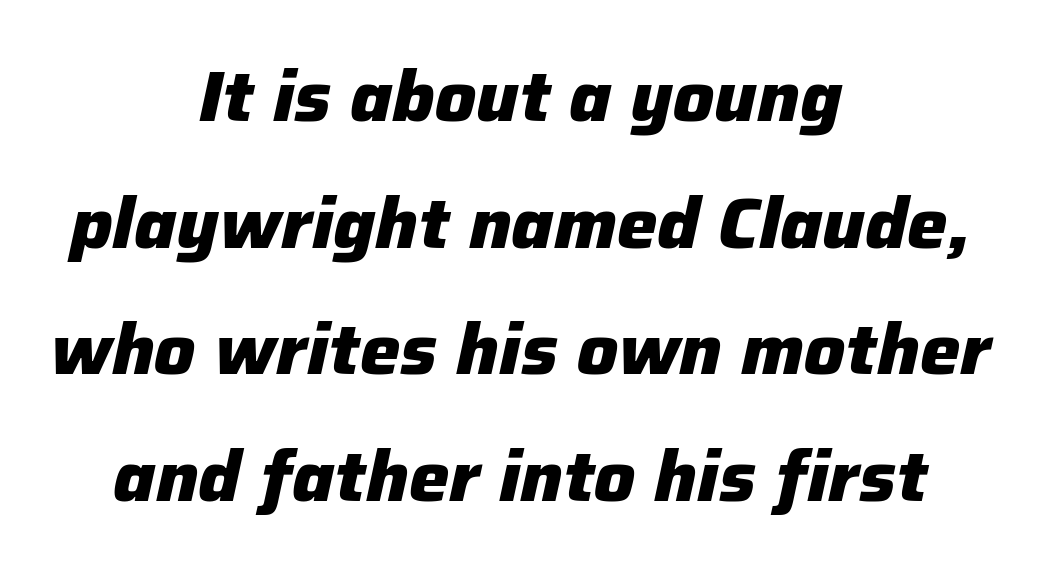
The image shows 72 px heavy type, italic (leaning right); set centered, line spacing 1.76x, normal letter spacing, not underlined; low stroke contrast and a medium x-height.
